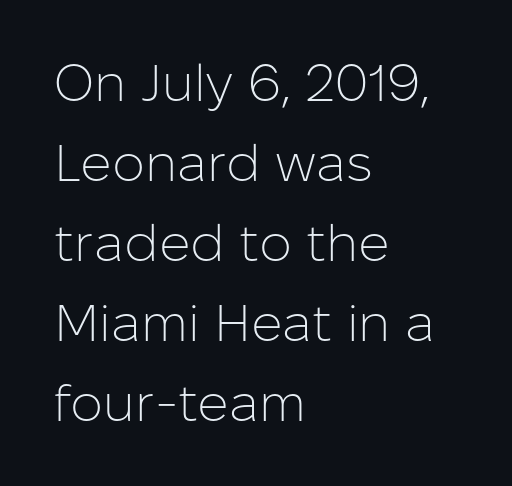
A typesetter would call this leading conventional body-copy spacing. Observe the ordinary spacing: letters are neighbours, not strangers. A typesetter would label this face a sans. Each line starts at the same left margin while the right side varies. The rendering uses natural spacing where letterforms have individual widths. The zone under the glyphs is completely vacant.
